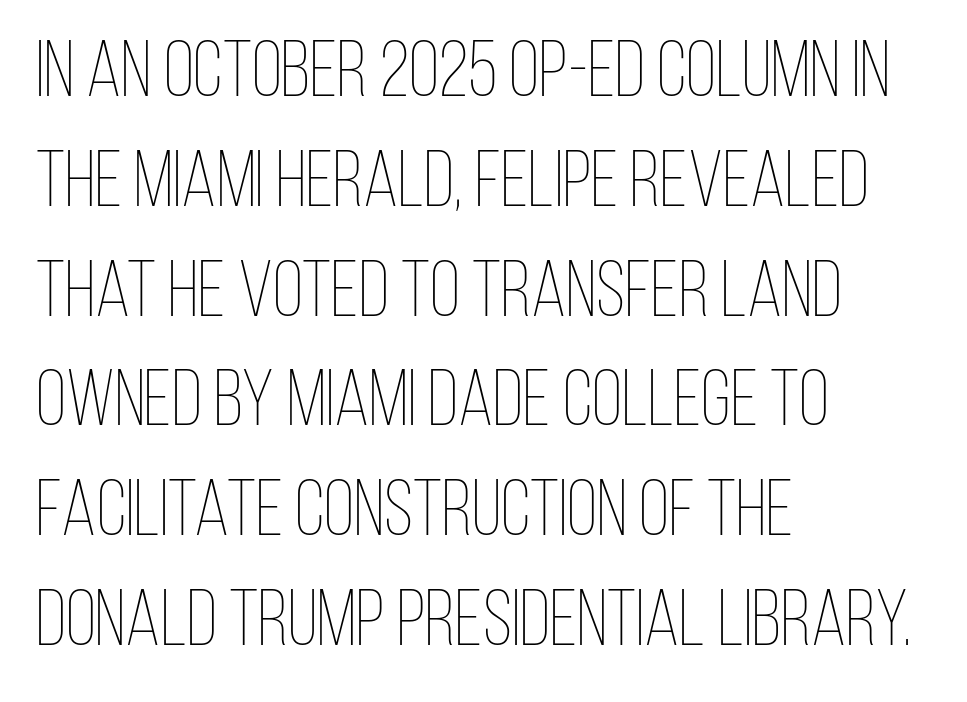
The image shows 79 px thin, condensed type, upright; set left-aligned, normal line spacing (1.39x), normal letter spacing, not underlined; low stroke contrast and a large x-height.
